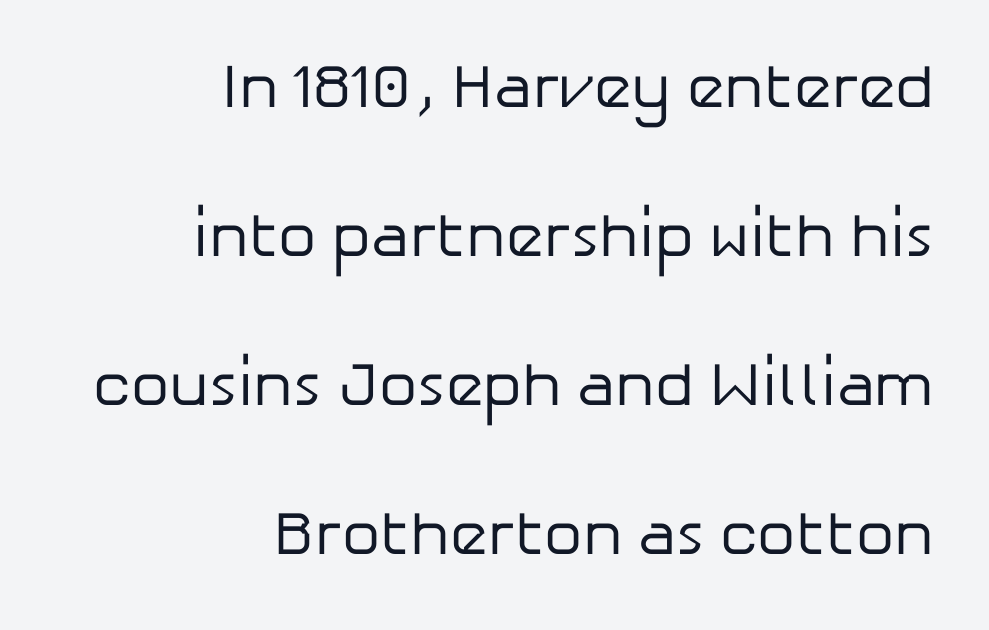
{"serif": "no", "italic": "no", "bold": "no", "weight": "regular", "width": "normal", "stroke_contrast": "low", "x_height": "medium", "monospaced": "no", "underline": "no", "align": "right", "line_spacing": "loose", "line_spacing_ratio": 2.44, "letter_spacing": "normal", "letter_spacing_em": 0.0, "glyph_px": 61}
